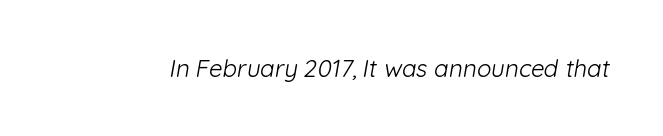
Q: Is the text bold? A: No.
Q: Is the text underlined? A: No.
Q: Is the spacing between letters normal or unusually wide? A: Normal.
